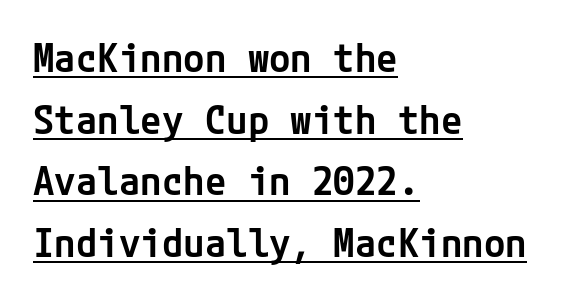
Notice how a bar underscores the lettering throughout. Horizontal alignment here is leftward, the default for most running prose. Every letter is mildly thick-stroked: semibold rather than bold. Posture: vertical. The face used here is a sans, in the tradition of grotesques and geometrics. There is no visible air inserted between adjacent glyphs.
